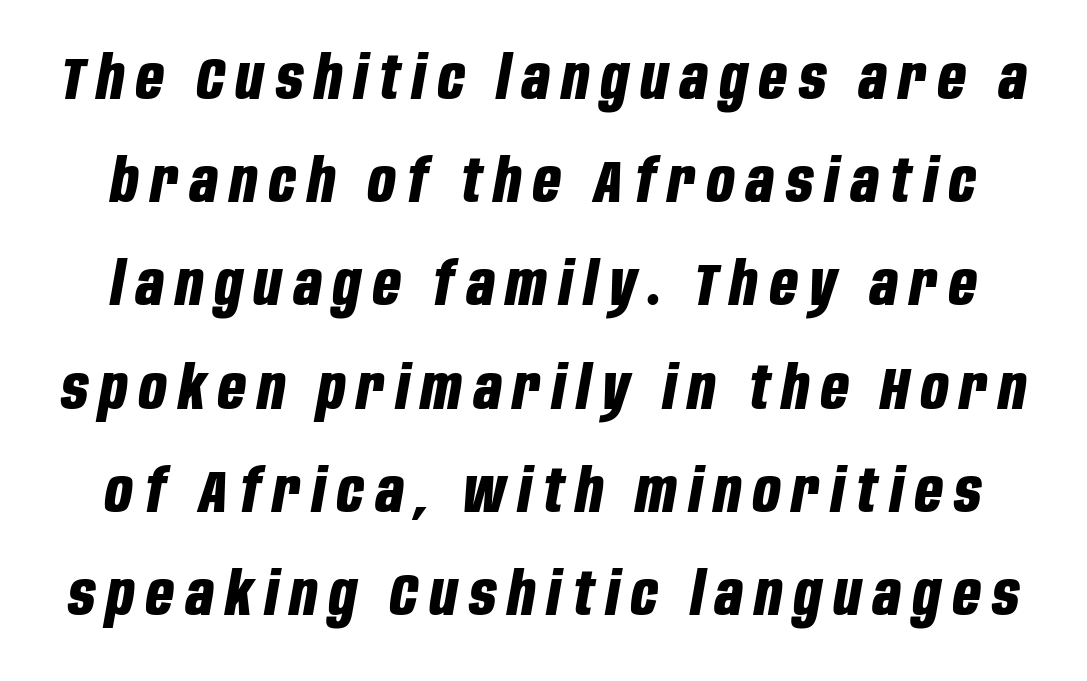
The rendering uses natural spacing where letterforms have individual widths. The glyphs look as if they've been sheared to an angle. Honestly, the letter spacing is so wide it's the main thing you notice. Summary of weight: heavy, a full bold. Unmarked baselines from the first word to the last.
